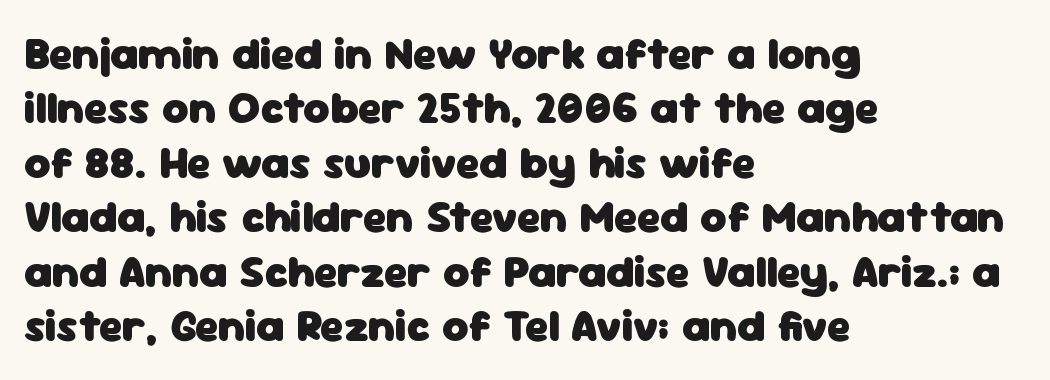
The image shows 45 px heavy sans-serif type, upright; set left-aligned, line spacing 1.21x, normal letter spacing, not underlined; low stroke contrast and a medium x-height.
